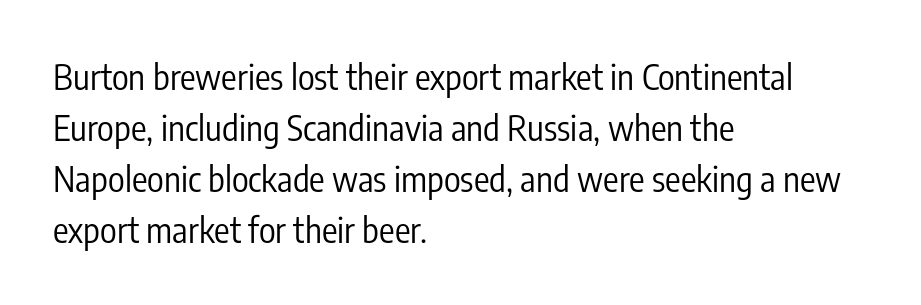
{"serif": "no", "italic": "no", "bold": "no", "weight": "regular", "width": "condensed", "stroke_contrast": "low", "x_height": "medium", "monospaced": "no", "underline": "no", "align": "left", "line_spacing": "normal", "line_spacing_ratio": 1.46, "letter_spacing": "normal", "letter_spacing_em": 0.0, "glyph_px": 35}
